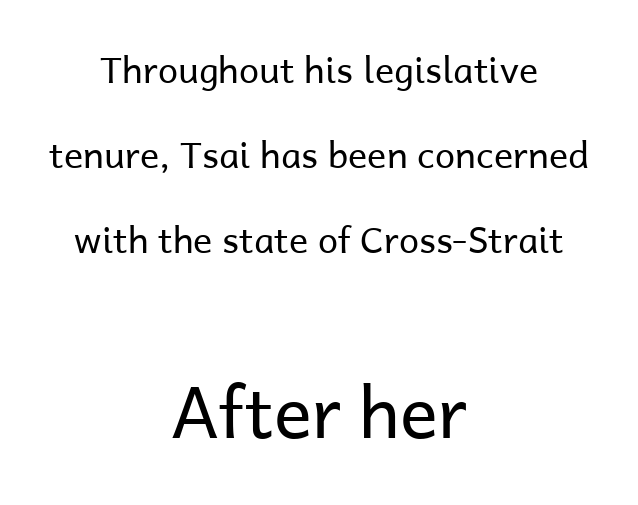
The image shows 71 px regular-weight sans-serif type, upright; set centered, loose line spacing (2.36x), normal letter spacing, not underlined; the second (bottom) block is 1.97x larger; low stroke contrast and a medium x-height.
